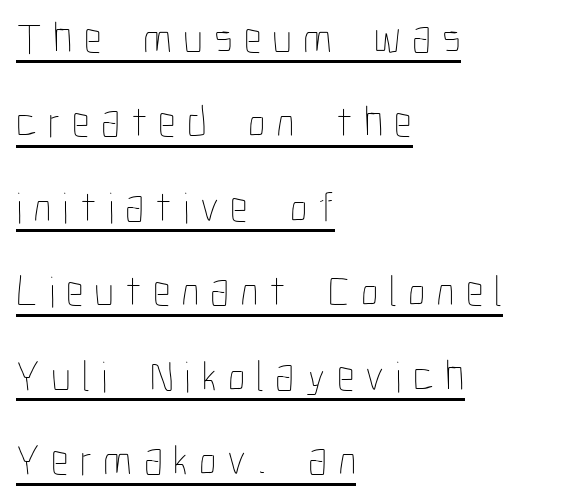
The image shows 44 px thin, condensed type, upright; set left-aligned, loose line spacing (1.92x), unusually wide letter spacing (+0.25 em), underlined; low stroke contrast and a medium x-height.
